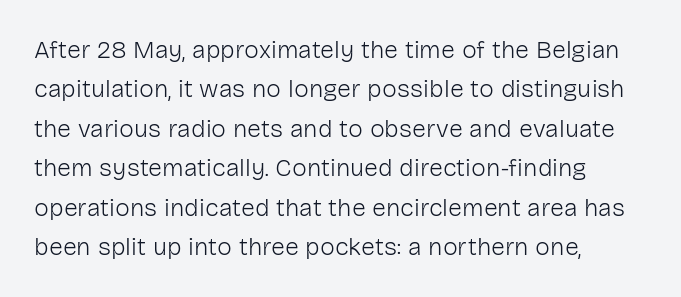
Q: Is the text bold? A: No.
Q: Is the text italic (slanted)? A: No, it is upright.
Q: Is the text underlined? A: No.
Q: How is the paragraph aligned? A: Left-aligned.
Q: Is the spacing between letters normal or unusually wide? A: Normal.
Q: Is the spacing between lines tight, normal or loose? A: Normal.
